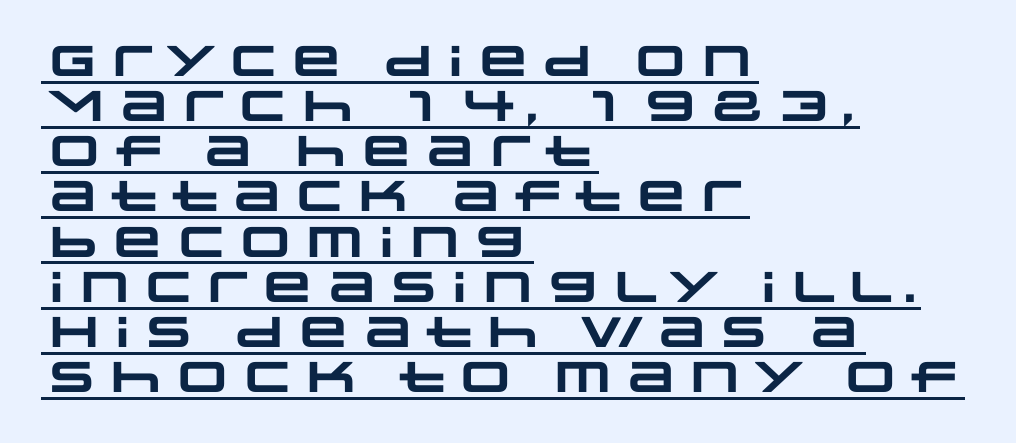
Q: Is the text bold? A: Yes.
Q: Is the typeface a serif or a sans-serif typeface? A: Sans-serif.
Q: Is the text underlined? A: Yes.
Q: How is the paragraph aligned? A: Left-aligned.
Q: Is the spacing between letters normal or unusually wide? A: Normal.
Q: Is the spacing between lines tight, normal or loose? A: Tight.
Q: Width (condensed, normal, or wide)? A: Wide.
Q: Stroke contrast? A: Low.
Q: x-height? A: Large.
Q: Monospaced? A: No.
